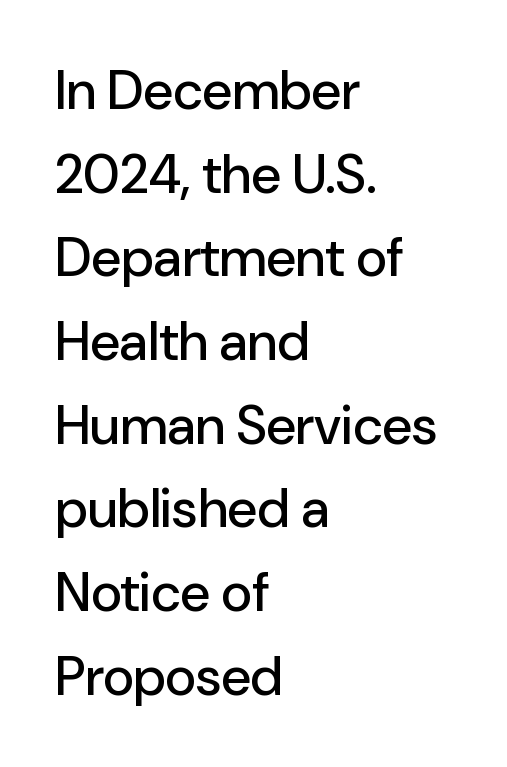
Q: Is the text italic (slanted)? A: No, it is upright.
Q: Is the typeface a serif or a sans-serif typeface? A: Sans-serif.
Q: Is the text underlined? A: No.
Q: How is the paragraph aligned? A: Left-aligned.
Q: Is the spacing between letters normal or unusually wide? A: Normal.
Q: Is the spacing between lines tight, normal or loose? A: Normal.
Q: Width (condensed, normal, or wide)? A: Normal.
Q: Stroke contrast? A: Low.
Q: x-height? A: Medium.
Q: Monospaced? A: No.
